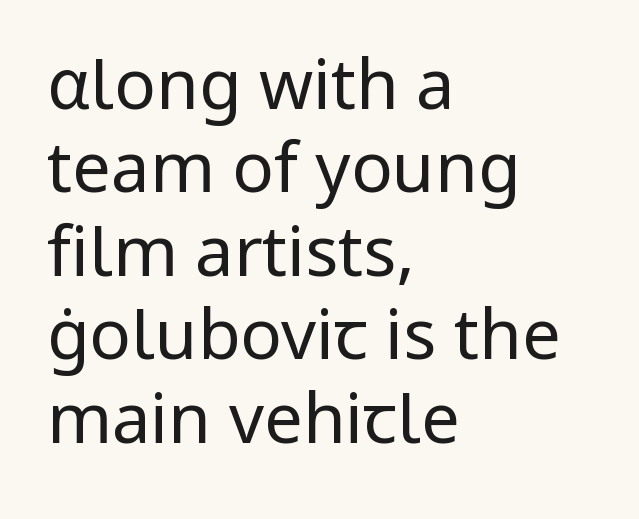
The image shows 69 px regular-weight sans-serif type, upright; set left-aligned, line spacing 1.21x, normal letter spacing, not underlined; low stroke contrast and a medium x-height.
